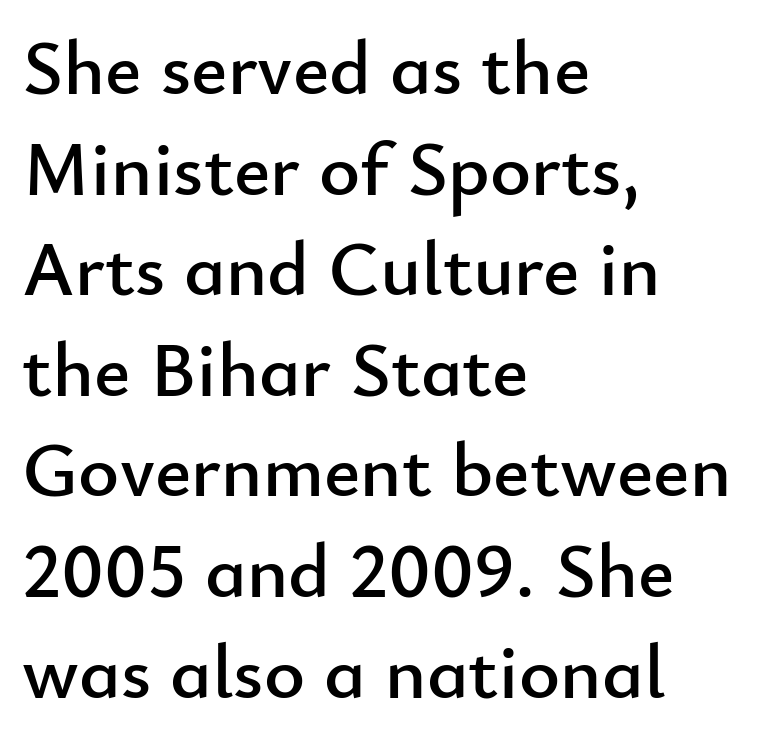
{"serif": "no", "italic": "no", "width": "normal", "stroke_contrast": "low", "x_height": "small", "monospaced": "no", "underline": "no", "align": "left", "line_spacing": "normal", "line_spacing_ratio": 1.29, "letter_spacing": "normal", "letter_spacing_em": 0.0, "glyph_px": 78}
